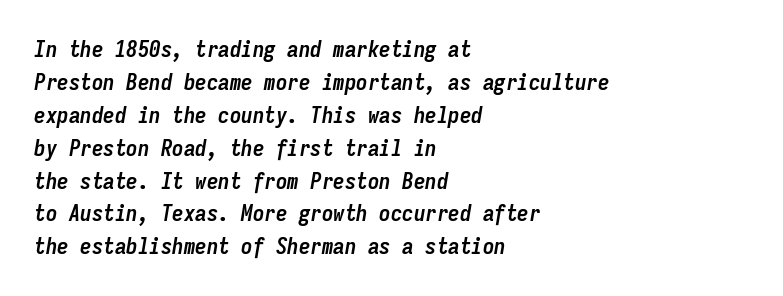
Q: Is the text bold? A: Yes.
Q: Is the text italic (slanted)? A: Yes, it leans right by about 9 degrees.
Q: Is the text underlined? A: No.
Q: How is the paragraph aligned? A: Left-aligned.
Q: Is the spacing between letters normal or unusually wide? A: Normal.
Q: Is the spacing between lines tight, normal or loose? A: Normal.
